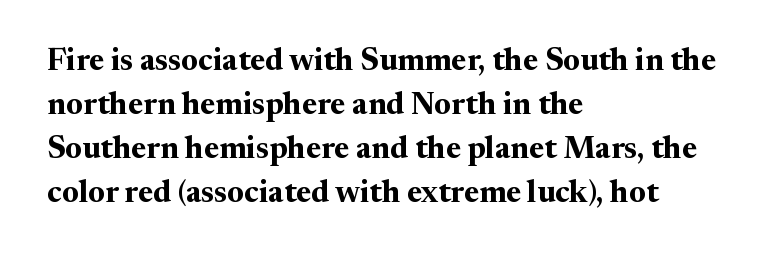
The image shows 31 px bold serif type, upright; set left-aligned, normal line spacing (1.42x), normal letter spacing, not underlined; medium stroke contrast and a medium x-height.
